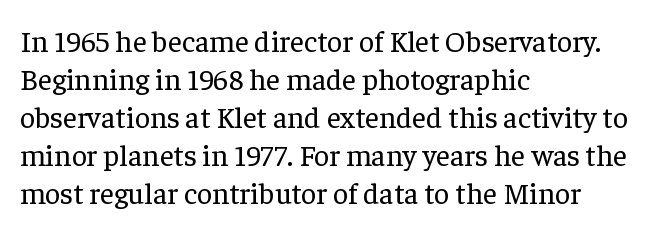
The space between consecutive lines is moderate. This sample is left-justified, so line endings fall wherever the words run out. Italic? Not at all — the glyphs are vertical. The glyphs are unaccompanied by any horizontal stroke below them. Compared with a typical body face, this is equally light or lighter still. Proportional: the letters do not fall into vertical columns.
